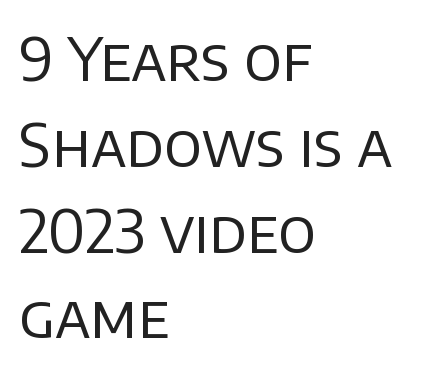
The image shows 60 px regular-weight sans-serif type, upright; set left-aligned, normal line spacing (1.43x), normal letter spacing, not underlined; low stroke contrast and a large x-height.
